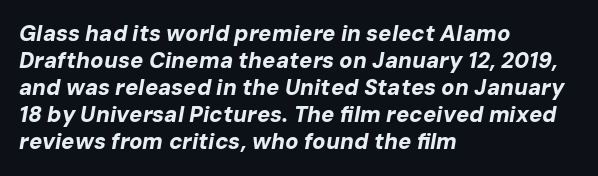
An italicized treatment has been applied to the whole sample. A classic flush-left, rag-right setting is used for this passage. Weight check: bold — yes, fully. Descenders hang freely into open space. The face used here is rendered with its standard letterfit.
